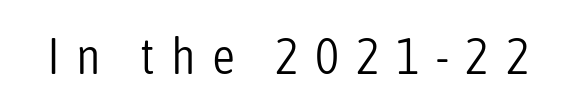
{"serif": "no", "italic": "no", "bold": "no", "weight": "light", "width": "condensed", "stroke_contrast": "low", "x_height": "medium", "monospaced": "no", "underline": "no", "letter_spacing": "wide", "letter_spacing_em": 0.32, "glyph_px": 51}
